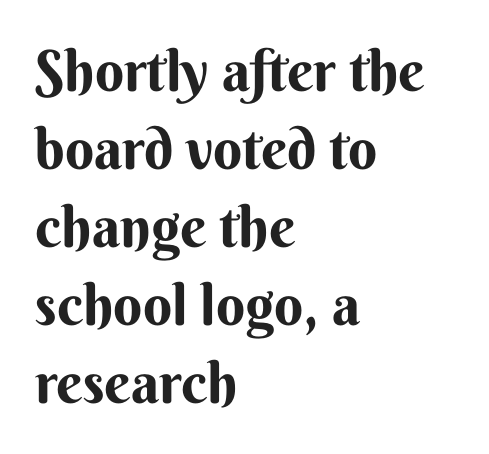
The image shows 57 px bold sans-serif type, upright; set left-aligned, normal line spacing (1.37x), normal letter spacing, not underlined; medium stroke contrast and a small x-height.
